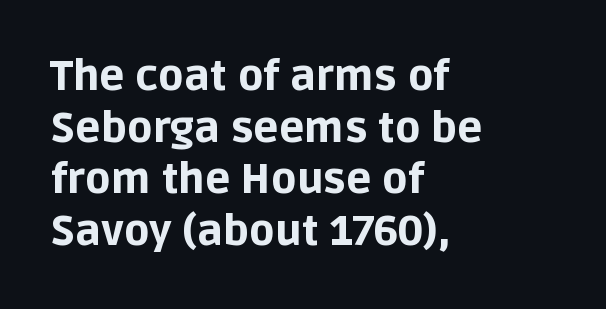
Q: Is the text bold? A: Yes.
Q: Is the text italic (slanted)? A: No, it is upright.
Q: Is the typeface a serif or a sans-serif typeface? A: Sans-serif.
Q: Is the text underlined? A: No.
Q: How is the paragraph aligned? A: Left-aligned.
Q: Is the spacing between letters normal or unusually wide? A: Normal.
Q: Width (condensed, normal, or wide)? A: Normal.
Q: Stroke contrast? A: Low.
Q: x-height? A: Large.
Q: Monospaced? A: No.
